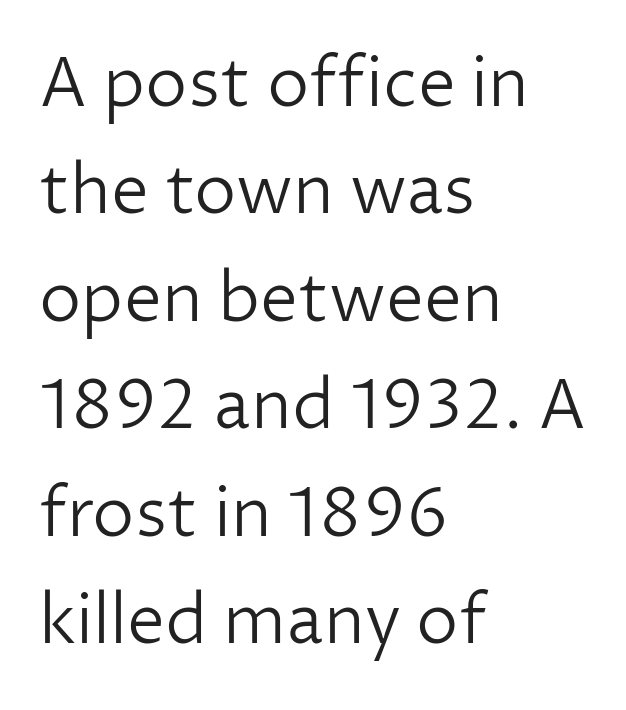
{"serif": "no", "italic": "no", "bold": "no", "weight": "light", "width": "normal", "stroke_contrast": "low", "x_height": "medium", "monospaced": "no", "underline": "no", "align": "left", "line_spacing": "normal", "line_spacing_ratio": 1.58, "letter_spacing": "normal", "letter_spacing_em": 0.0, "glyph_px": 68}
